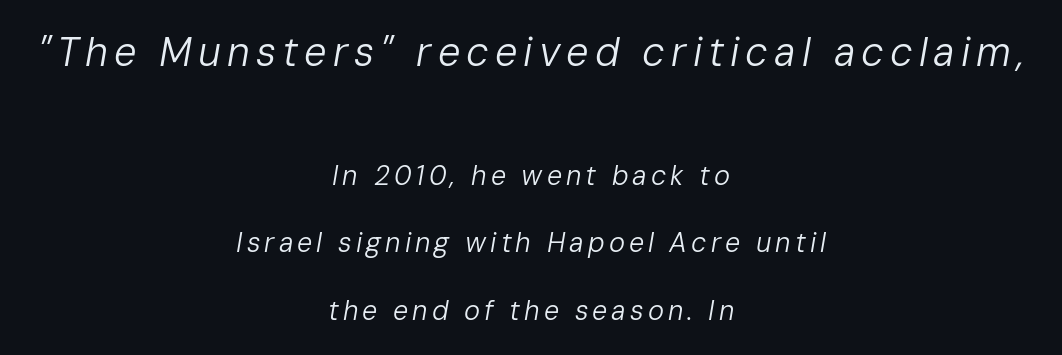
{"italic": "yes", "lean": "right", "slant_degrees": 10, "bold": "no", "weight": "regular", "width": "normal", "stroke_contrast": "low", "x_height": "medium", "monospaced": "no", "underline": "no", "align": "center", "line_spacing": "loose", "line_spacing_ratio": 2.5, "larger_block": "first", "size_ratio": 1.48, "glyph_px": 40}
